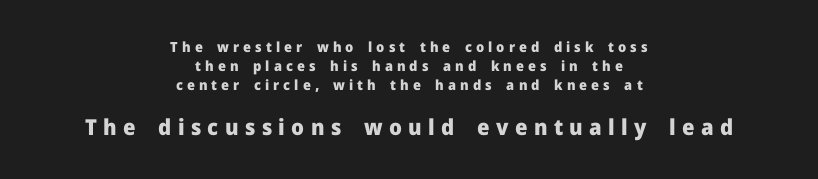
Q: Is the text bold? A: Yes.
Q: Is the text italic (slanted)? A: No, it is upright.
Q: Is the text underlined? A: No.
Q: How is the paragraph aligned? A: Centered.
Q: Is the spacing between letters normal or unusually wide? A: Unusually wide.
Q: Is the spacing between lines tight, normal or loose? A: Normal.
Q: Which block of text is set in a larger size, the first (top) or the second (bottom)? A: The second (bottom) one.
